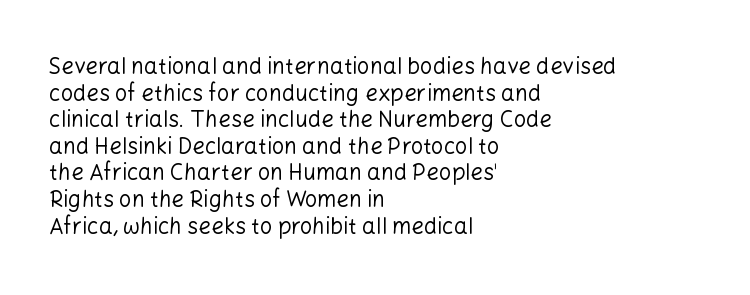
Q: Is the text bold? A: No.
Q: Is the text italic (slanted)? A: No, it is upright.
Q: Is the text underlined? A: No.
Q: How is the paragraph aligned? A: Left-aligned.
Q: Is the spacing between letters normal or unusually wide? A: Normal.
